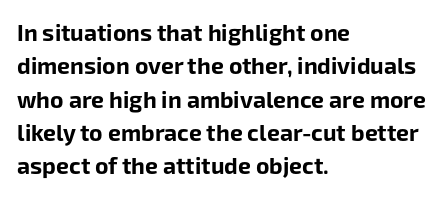
Q: Is the text bold? A: Yes.
Q: Is the text italic (slanted)? A: No, it is upright.
Q: Is the text underlined? A: No.
Q: How is the paragraph aligned? A: Left-aligned.
Q: Is the spacing between letters normal or unusually wide? A: Normal.
Q: Is the spacing between lines tight, normal or loose? A: Normal.
